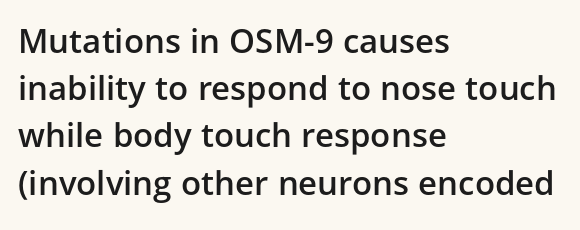
The image shows 33 px semibold sans-serif type, upright; set left-aligned, normal line spacing (1.43x), normal letter spacing, not underlined; low stroke contrast and a medium x-height.
